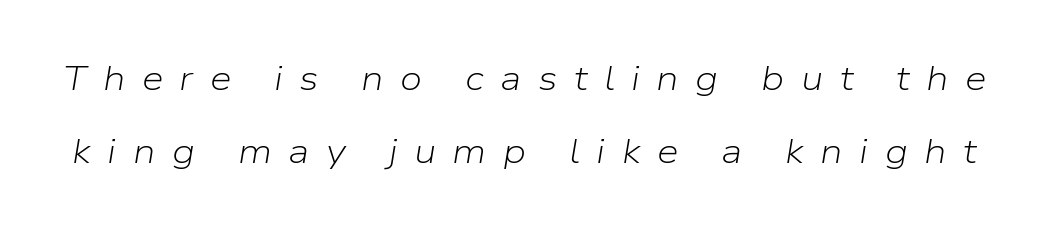
{"italic": "yes", "lean": "right", "slant_degrees": 9, "bold": "no", "weight": "light", "width": "normal", "stroke_contrast": "low", "x_height": "medium", "monospaced": "no", "underline": "no", "line_spacing": "loose", "line_spacing_ratio": 2.09, "letter_spacing": "wide", "letter_spacing_em": 0.47, "glyph_px": 35}
